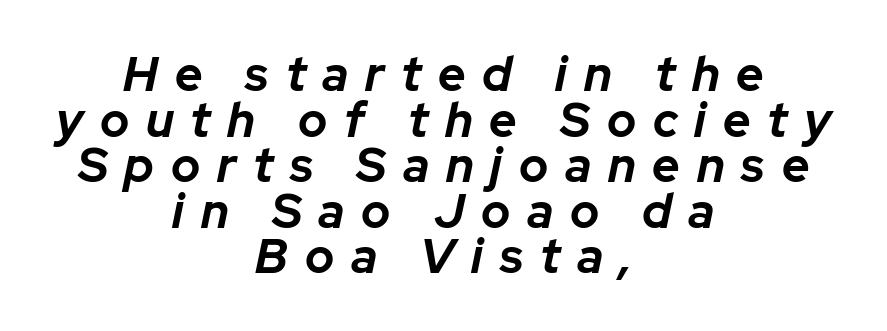
{"italic": "yes", "lean": "right", "slant_degrees": 12, "bold": "yes", "weight": "bold", "width": "normal", "stroke_contrast": "low", "x_height": "medium", "monospaced": "no", "underline": "no", "align": "center", "line_spacing": "tight", "line_spacing_ratio": 0.95, "letter_spacing": "wide", "letter_spacing_em": 0.35, "glyph_px": 48}
